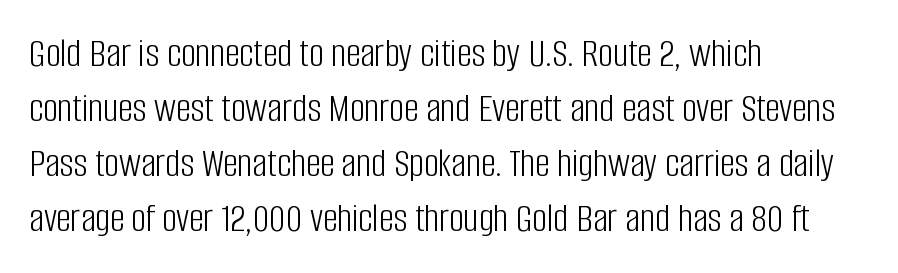
Q: Is the text bold? A: No.
Q: Is the text italic (slanted)? A: No, it is upright.
Q: Is the typeface a serif or a sans-serif typeface? A: Sans-serif.
Q: Is the text underlined? A: No.
Q: How is the paragraph aligned? A: Left-aligned.
Q: Is the spacing between letters normal or unusually wide? A: Normal.
Q: Is the spacing between lines tight, normal or loose? A: Normal.
Q: Width (condensed, normal, or wide)? A: Condensed.
Q: Stroke contrast? A: Low.
Q: x-height? A: Large.
Q: Monospaced? A: No.
